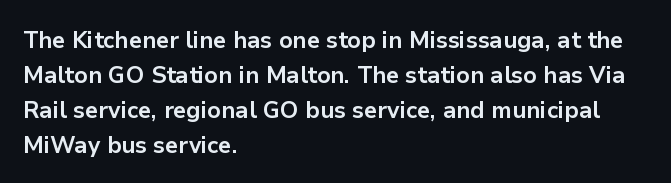
{"italic": "no", "bold": "yes", "underline": "no", "align": "left", "line_spacing": "normal", "line_spacing_ratio": 1.52, "letter_spacing": "normal", "letter_spacing_em": 0.0, "glyph_px": 23}
